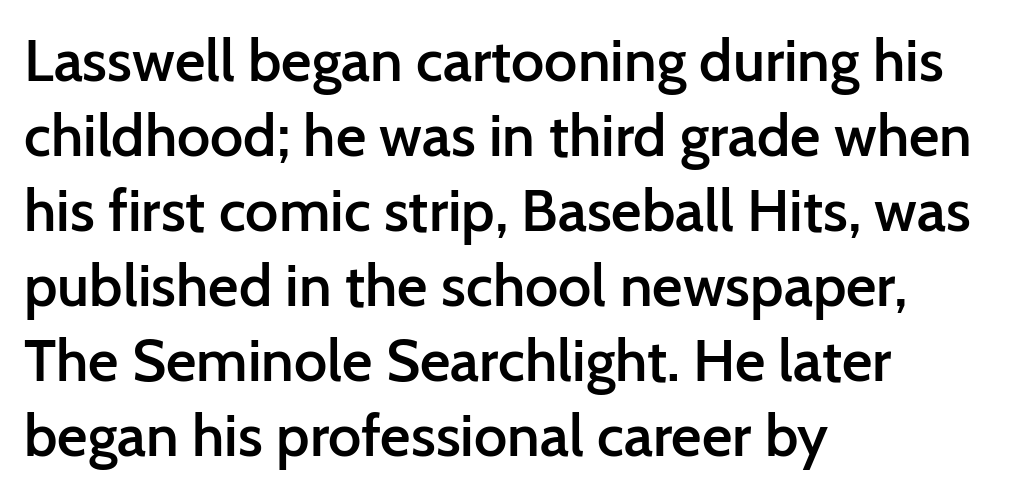
{"serif": "no", "italic": "no", "bold": "semi", "weight": "semibold", "width": "normal", "stroke_contrast": "low", "x_height": "medium", "monospaced": "no", "underline": "no", "align": "left", "line_spacing": "normal", "line_spacing_ratio": 1.27, "letter_spacing": "normal", "letter_spacing_em": 0.0, "glyph_px": 59}
